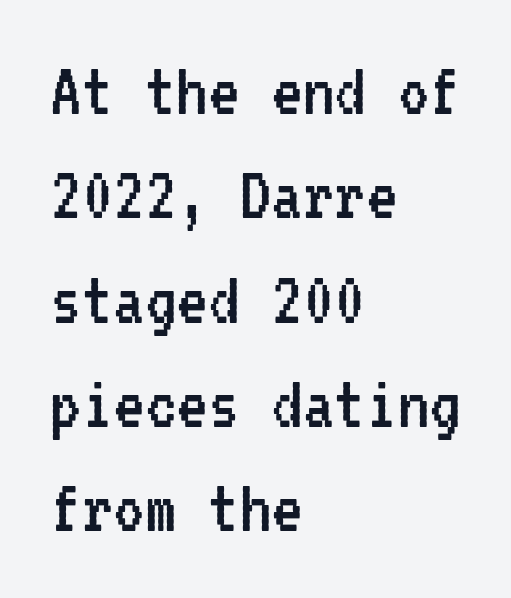
These lines sit exactly where default settings would place them. Unmarked baselines from the first word to the last. If you drew a ruler down the left edge, every line would touch it. Here the designer chose a console-style face with uniform glyph widths. Words appear dense and cohesive because spacing is normal.
